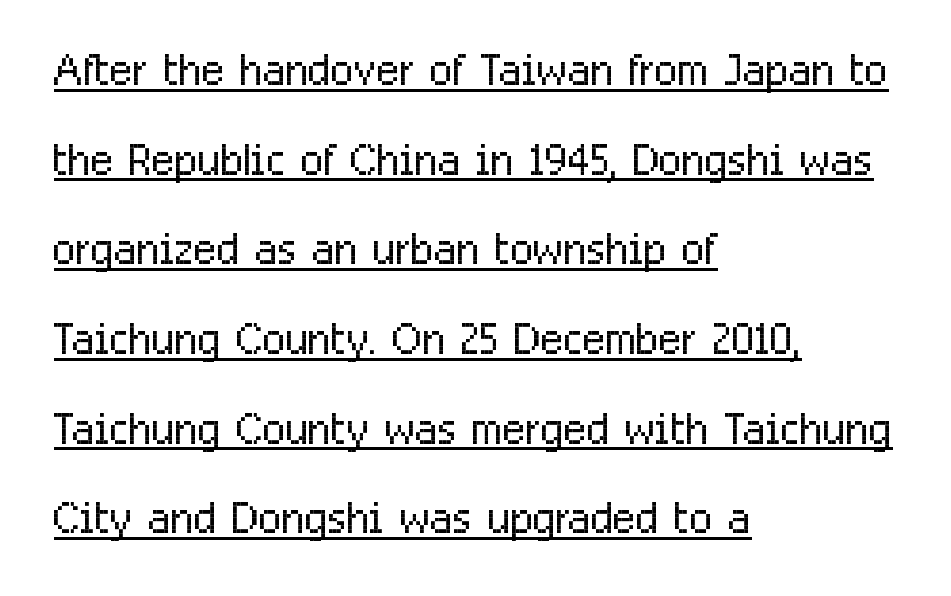
The rag falls on the right side of this text block. The face looks like a standard text weight, possibly lighter. Decoration check: the copy is underlined. Regarding leading, the lines here are spaced in the standard way. Spacing verdict: proportional, widths tailored to each character. Here the glyphs are tracked normally, forming tight word shapes.
